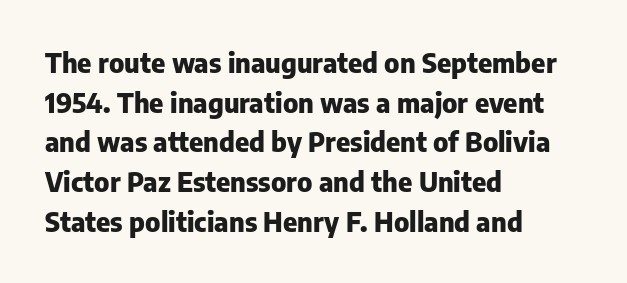
The image shows 27 px bold type, upright; set left-aligned, normal line spacing (1.47x), normal letter spacing, not underlined.
